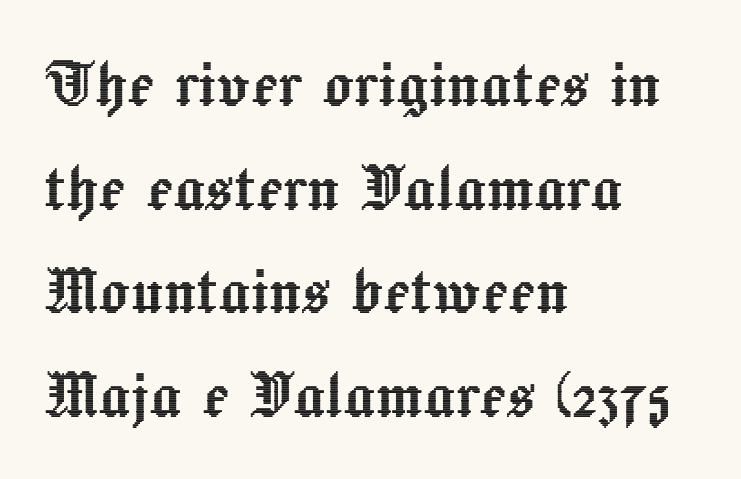
The image shows 78 px text type, upright; set left-aligned, normal line spacing (1.33x), normal letter spacing, not underlined; a medium x-height.
